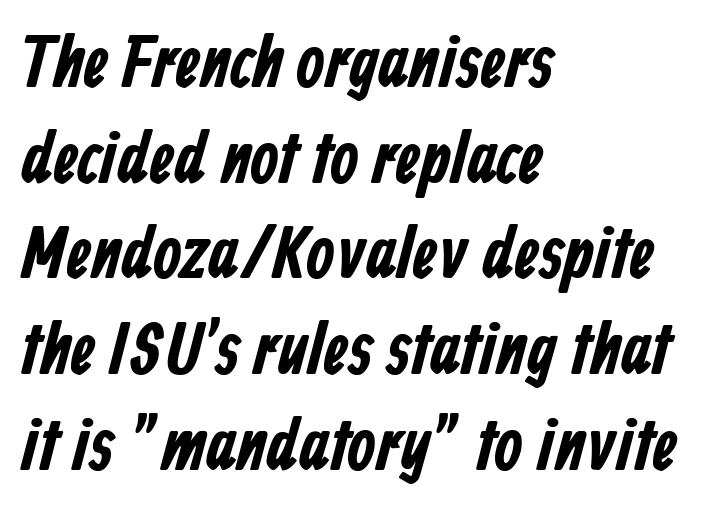
The image shows 73 px bold, condensed sans-serif type; set left-aligned, normal line spacing (1.31x), normal letter spacing, not underlined; low stroke contrast and a medium x-height.
